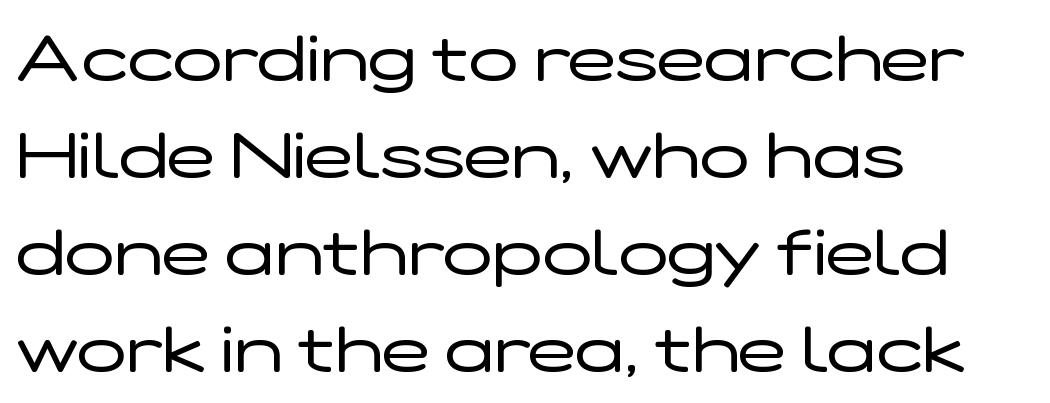
The image shows 65 px regular-weight, wide sans-serif type, upright; set left-aligned, normal line spacing (1.49x), normal letter spacing, not underlined; low stroke contrast and a medium x-height.
